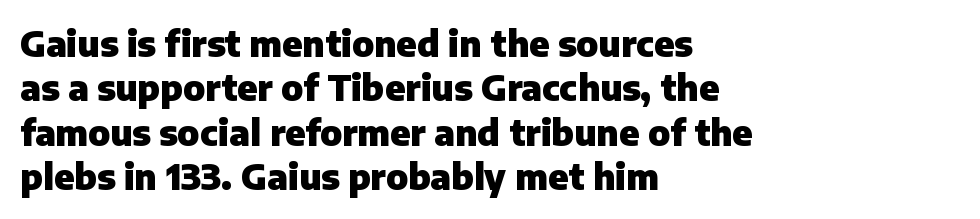
{"serif": "no", "italic": "no", "bold": "yes", "weight": "heavy", "width": "normal", "stroke_contrast": "low", "x_height": "medium", "monospaced": "no", "underline": "no", "align": "left", "line_spacing": "normal", "line_spacing_ratio": 1.27, "letter_spacing": "normal", "letter_spacing_em": 0.0, "glyph_px": 35}
